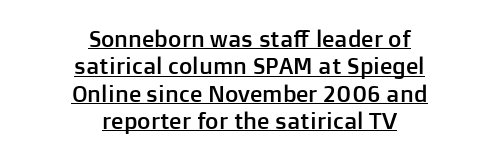
Q: Is the text italic (slanted)? A: No, it is upright.
Q: Is the text underlined? A: Yes.
Q: How is the paragraph aligned? A: Centered.
Q: Is the spacing between letters normal or unusually wide? A: Normal.
